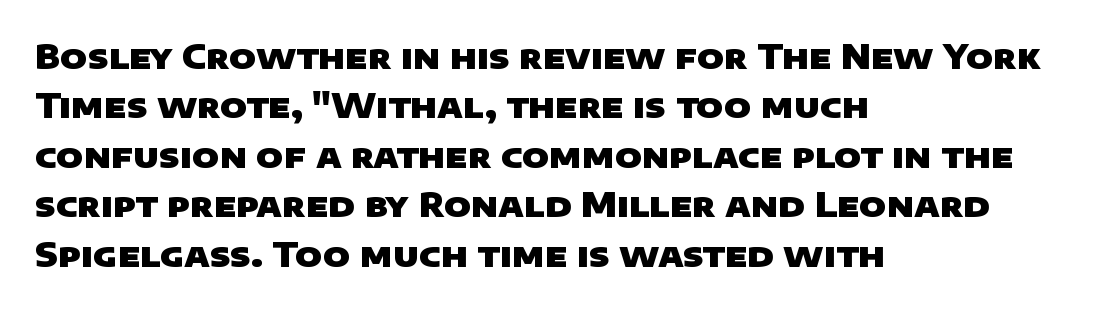
{"serif": "no", "bold": "yes", "weight": "heavy", "width": "wide", "stroke_contrast": "low", "x_height": "large", "monospaced": "no", "underline": "no", "align": "left", "line_spacing": "normal", "line_spacing_ratio": 1.5, "letter_spacing": "normal", "letter_spacing_em": 0.0, "glyph_px": 33}
